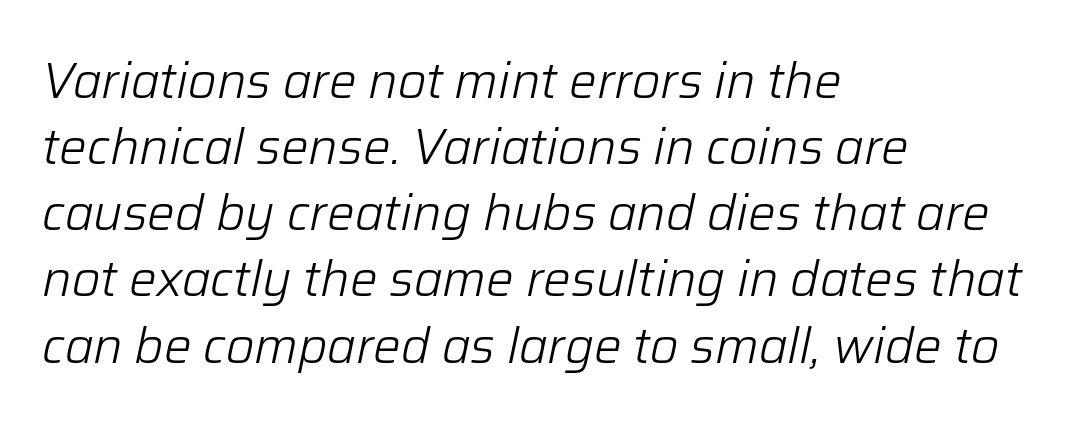
Q: Is the text bold? A: No.
Q: Is the text italic (slanted)? A: Yes, it leans right by about 12 degrees.
Q: Is the text underlined? A: No.
Q: How is the paragraph aligned? A: Left-aligned.
Q: Is the spacing between letters normal or unusually wide? A: Normal.
Q: Is the spacing between lines tight, normal or loose? A: Normal.
Q: Width (condensed, normal, or wide)? A: Normal.
Q: Stroke contrast? A: Low.
Q: x-height? A: Medium.
Q: Monospaced? A: No.
